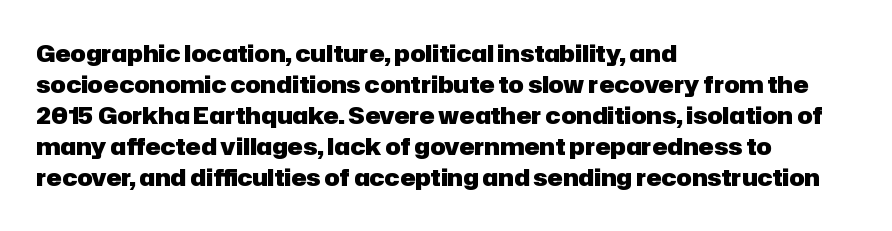
Q: Is the text bold? A: Yes.
Q: Is the text italic (slanted)? A: No, it is upright.
Q: Is the text underlined? A: No.
Q: How is the paragraph aligned? A: Left-aligned.
Q: Is the spacing between letters normal or unusually wide? A: Normal.
Q: Is the spacing between lines tight, normal or loose? A: Normal.
